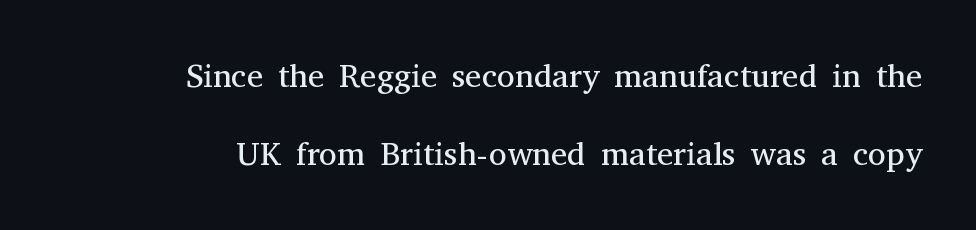
{"serif": "yes", "italic": "no", "bold": "no", "weight": "regular", "width": "normal", "stroke_contrast": "medium", "x_height": "medium", "monospaced": "no", "underline": "no", "align": "right", "line_spacing": "loose", "line_spacing_ratio": 2.35, "letter_spacing": "normal", "letter_spacing_em": 0.0, "glyph_px": 33}
